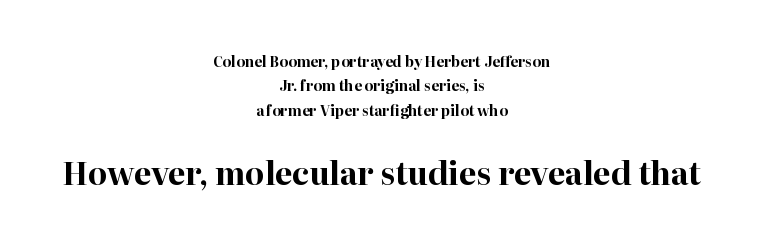
The image shows 31 px bold serif type, upright; set centered, line spacing 1.74x, normal letter spacing, not underlined; the second (bottom) block is 2.21x larger; high stroke contrast and a medium x-height.
